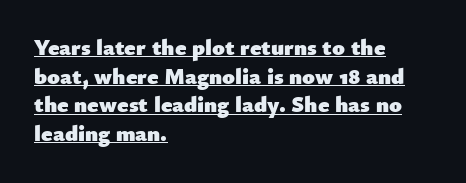
A student would call this left alignment; a typographer would say flush left, rag right. Strokes here are thick enough to call this a true bold. A normal amount of white space separates one row of letters from the next. The passage shown has conventional tracking throughout. In terms of posture, this sample is upright.
